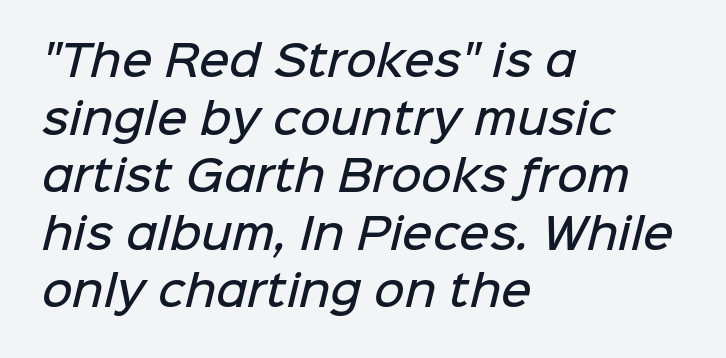
{"serif": "no", "bold": "semi", "weight": "semibold", "width": "normal", "stroke_contrast": "low", "x_height": "medium", "monospaced": "no", "underline": "no", "align": "left", "line_spacing": "normal", "line_spacing_ratio": 1.37, "letter_spacing": "normal", "letter_spacing_em": 0.0, "glyph_px": 42}
